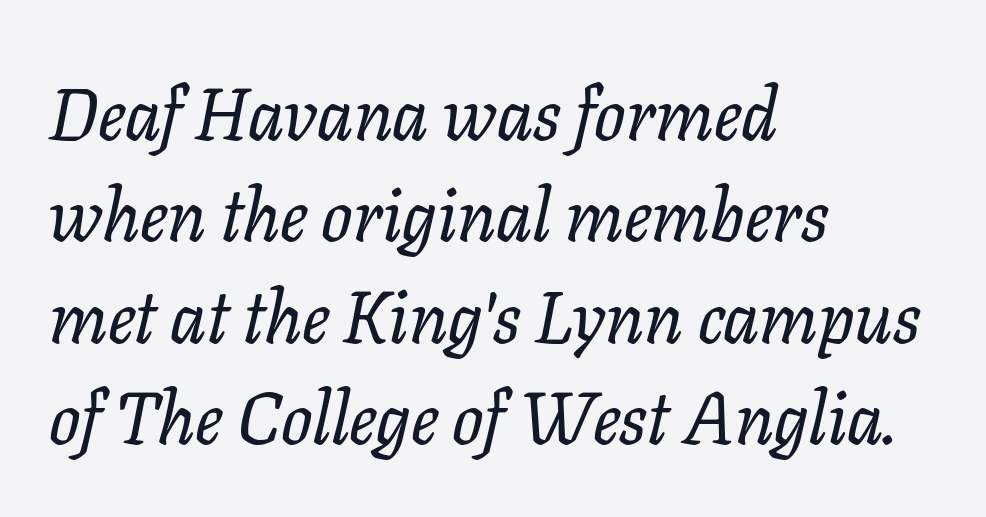
Q: Is the text italic (slanted)? A: Yes, it leans right by about 11 degrees.
Q: Is the typeface a serif or a sans-serif typeface? A: Serif.
Q: Is the text underlined? A: No.
Q: How is the paragraph aligned? A: Left-aligned.
Q: Is the spacing between letters normal or unusually wide? A: Normal.
Q: Is the spacing between lines tight, normal or loose? A: Normal.
Q: Width (condensed, normal, or wide)? A: Normal.
Q: Stroke contrast? A: Low.
Q: x-height? A: Medium.
Q: Monospaced? A: No.
